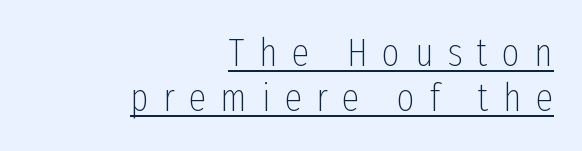
Is the letter spacing exaggerated? Yes — the characters are pushed far apart. A typesetter would label this face a sans. A quiet, ordinary-to-light weight characterises the typeface. The typography opts for an upright posture over an oblique one.
